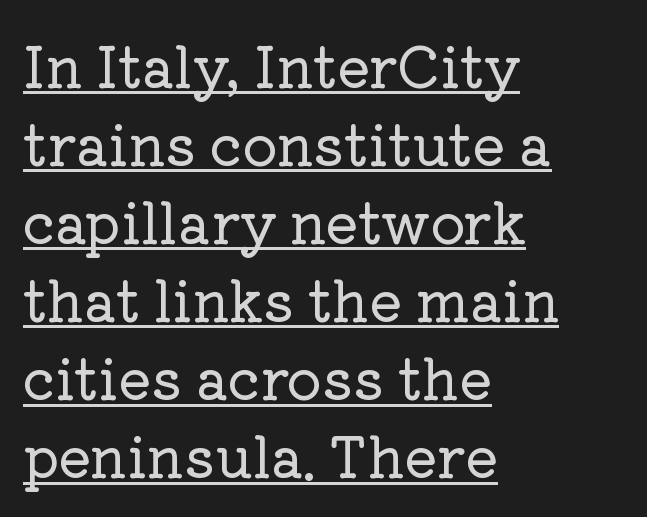
Looks like regular typesetting: each glyph gets only the width it needs. The passage shown is typeset with a serif family. You could call the tracking neutral — neither tight nor loose. Evenly set lines give the paragraph a standard silhouette.
